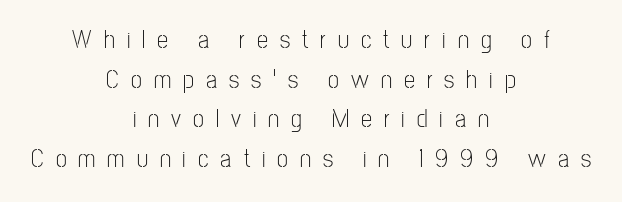
This sample uses an upright cut, with every glyph sitting square on the baseline. Underline: absent. Between one letter and the next there's a generous, obvious gap. Notice how descenders clear the ascenders below comfortably — that's standard leading. Alignment: centered. The cut favours lightness, reaching ordinary text weight at its darkest.
